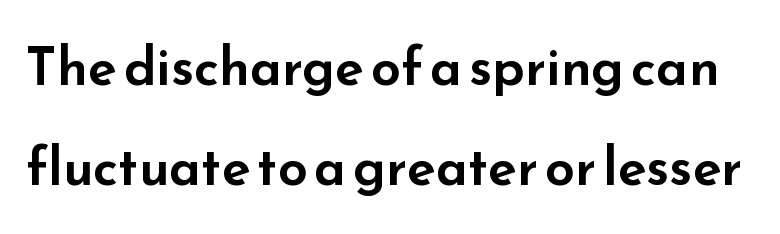
Q: Is the text italic (slanted)? A: No, it is upright.
Q: Is the typeface a serif or a sans-serif typeface? A: Sans-serif.
Q: Is the text underlined? A: No.
Q: Is the spacing between letters normal or unusually wide? A: Normal.
Q: Width (condensed, normal, or wide)? A: Wide.
Q: Stroke contrast? A: Low.
Q: x-height? A: Small.
Q: Monospaced? A: No.
